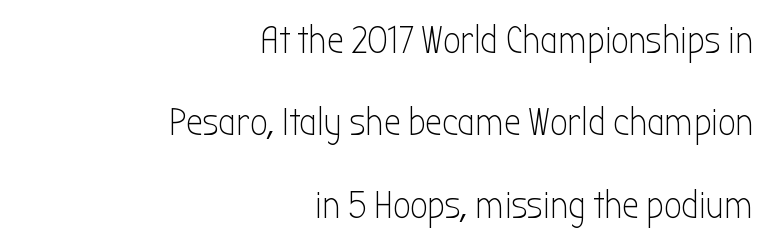
{"serif": "no", "italic": "no", "bold": "no", "weight": "light", "width": "condensed", "stroke_contrast": "low", "x_height": "medium", "monospaced": "no", "underline": "no", "align": "right", "line_spacing": "loose", "line_spacing_ratio": 2.17, "letter_spacing": "normal", "letter_spacing_em": 0.0, "glyph_px": 38}
